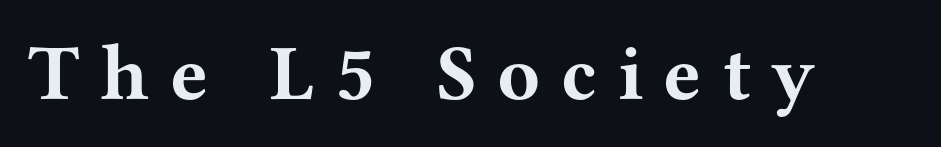
Caption: expanded tracking, letters set apart. Character widths vary here, with narrow letters taking less room than wide ones. Ordinary non-slanted type is in use. Every letter is thick-stroked: bold, no question. Stroke terminals: seriffed. The glyphs are unaccompanied by any horizontal stroke below them.
